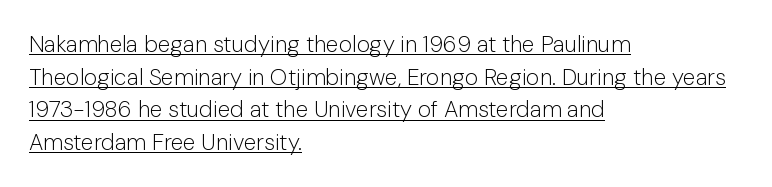
{"italic": "no", "bold": "no", "underline": "yes", "align": "left", "line_spacing": "normal", "line_spacing_ratio": 1.42, "letter_spacing": "normal", "letter_spacing_em": 0.0, "glyph_px": 23}
